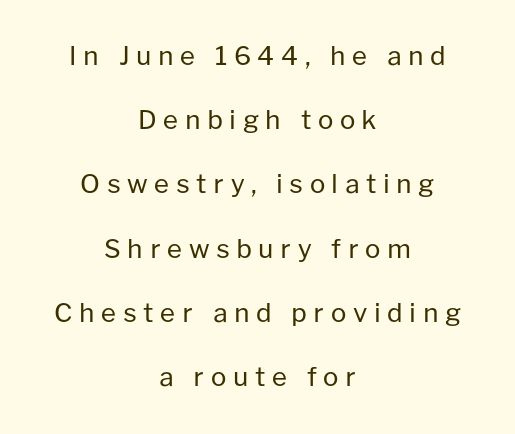
The image shows 26 px text type, upright; set centered, loose line spacing (2.47x), unusually wide letter spacing (+0.25 em), not underlined.
